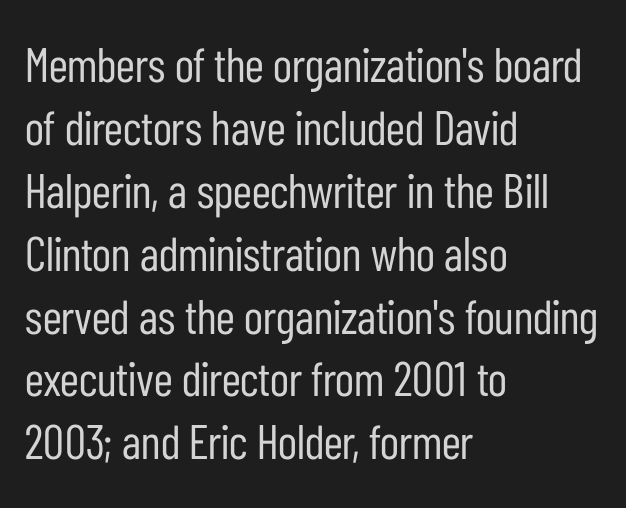
The image shows 48 px regular-weight, condensed sans-serif type, upright; set left-aligned, normal line spacing (1.31x), normal letter spacing, not underlined; low stroke contrast and a medium x-height.
